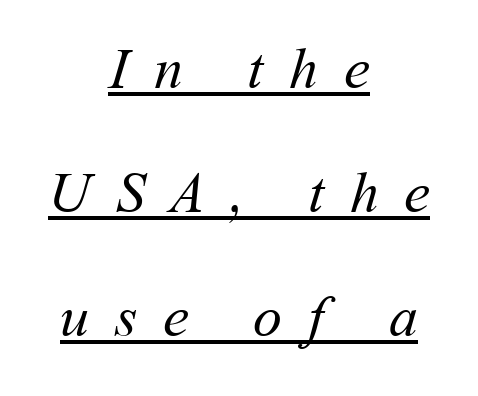
{"bold": "no", "weight": "regular", "width": "normal", "stroke_contrast": "medium", "x_height": "medium", "monospaced": "no", "underline": "yes", "align": "center", "line_spacing": "loose", "line_spacing_ratio": 2.14, "letter_spacing": "wide", "letter_spacing_em": 0.44, "glyph_px": 58}
